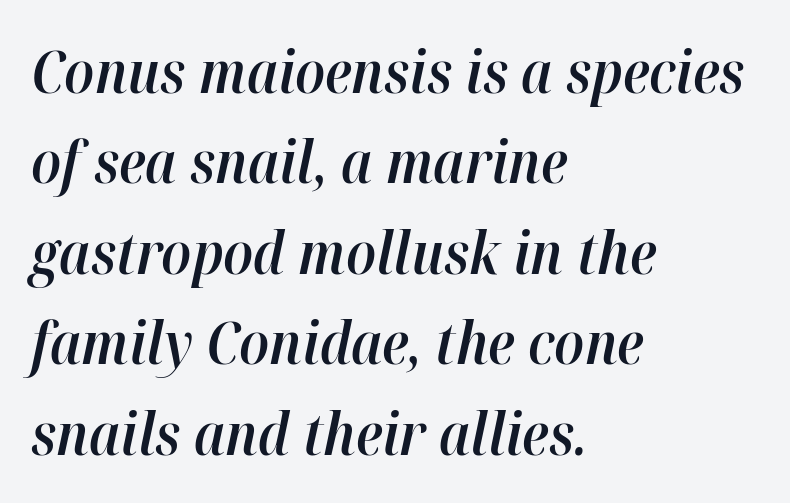
{"italic": "yes", "lean": "right", "slant_degrees": 12, "bold": "semi", "weight": "semibold", "width": "normal", "stroke_contrast": "high", "x_height": "medium", "monospaced": "no", "underline": "no", "align": "left", "line_spacing": "normal", "line_spacing_ratio": 1.56, "letter_spacing": "normal", "letter_spacing_em": 0.0, "glyph_px": 58}
